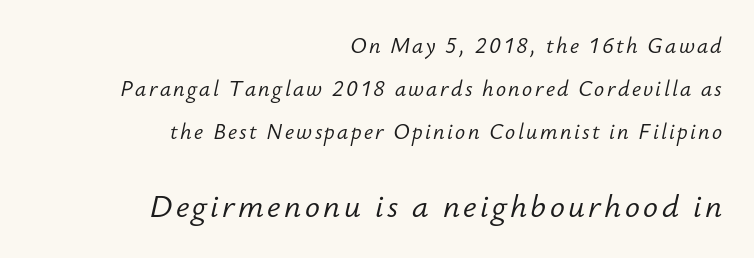
The image shows 31 px light type, italic (leaning right); set right-aligned, loose line spacing (2.05x), not underlined; the second (bottom) block is 1.48x larger; low stroke contrast and a small x-height.
